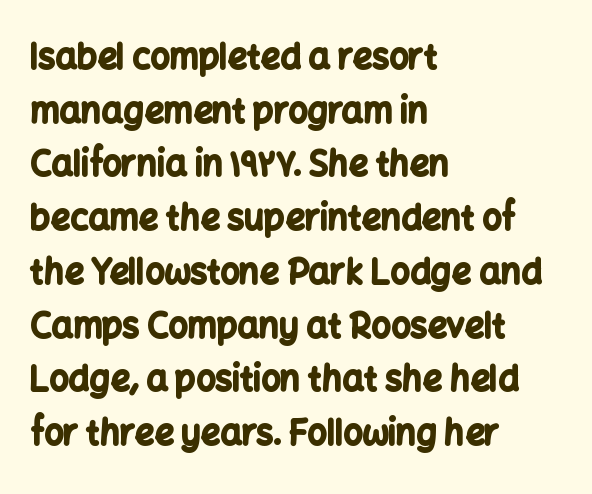
The image shows 34 px bold sans-serif type, upright; set left-aligned, normal line spacing (1.58x), normal letter spacing, not underlined; low stroke contrast and a medium x-height.
